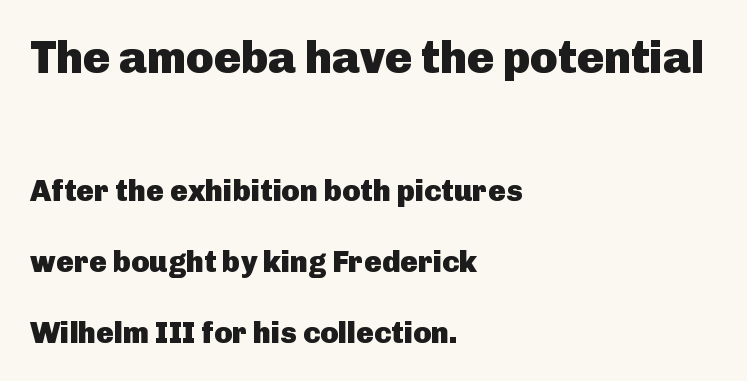
Q: Is the text bold? A: Yes.
Q: Is the text italic (slanted)? A: No, it is upright.
Q: Is the typeface a serif or a sans-serif typeface? A: Sans-serif.
Q: Is the text underlined? A: No.
Q: How is the paragraph aligned? A: Left-aligned.
Q: Is the spacing between letters normal or unusually wide? A: Normal.
Q: Is the spacing between lines tight, normal or loose? A: Loose.
Q: Which block of text is set in a larger size, the first (top) or the second (bottom)? A: The first (top) one.
Q: Width (condensed, normal, or wide)? A: Normal.
Q: Stroke contrast? A: Low.
Q: x-height? A: Medium.
Q: Monospaced? A: No.
